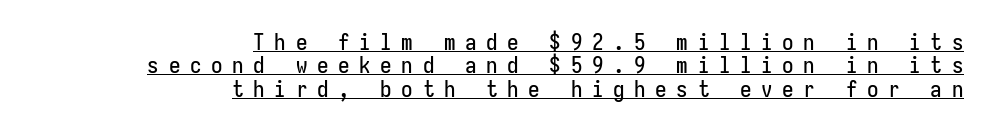
Q: Is the text italic (slanted)? A: No, it is upright.
Q: Is the text underlined? A: Yes.
Q: How is the paragraph aligned? A: Right-aligned.
Q: Is the spacing between letters normal or unusually wide? A: Unusually wide.
Q: Is the spacing between lines tight, normal or loose? A: Tight.
